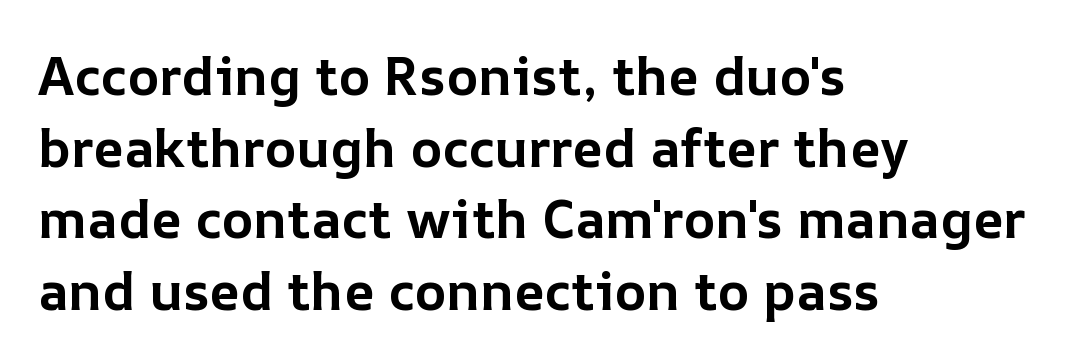
The image shows 53 px bold type, upright; set left-aligned, normal line spacing (1.35x), normal letter spacing, not underlined; low stroke contrast and a medium x-height.
